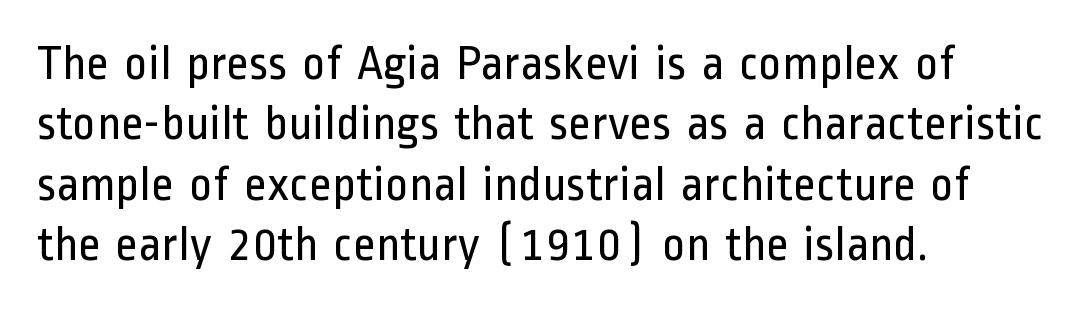
{"serif": "no", "italic": "no", "bold": "no", "weight": "regular", "width": "condensed", "stroke_contrast": "low", "x_height": "medium", "monospaced": "no", "underline": "no", "align": "left", "line_spacing_ratio": 1.23, "letter_spacing": "normal", "letter_spacing_em": 0.0, "glyph_px": 49}
